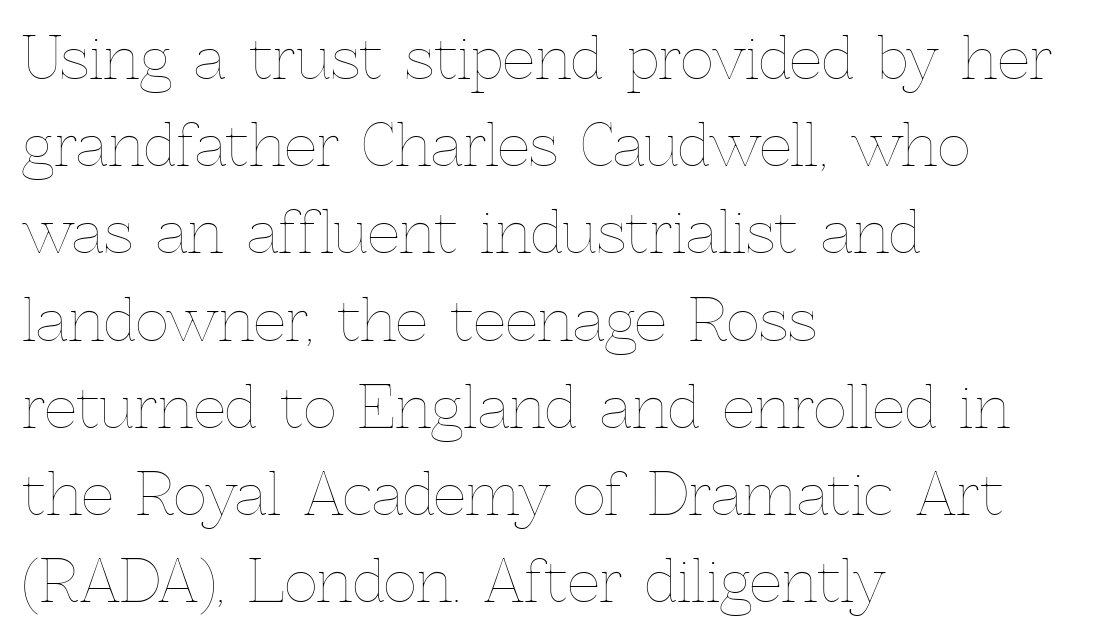
The image shows 57 px thin type, upright; set left-aligned, normal line spacing (1.53x), normal letter spacing, not underlined; a medium x-height.
